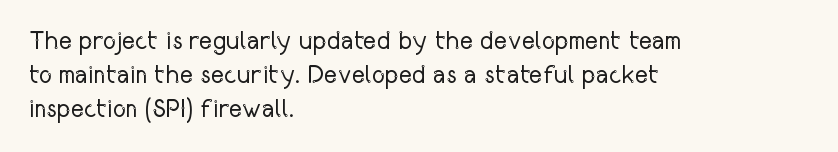
The area under the type is left untouched. A roman cut, with each character standing at attention. Observe the ordinary spacing: letters are neighbours, not strangers. Notice how the passage keeps a crisp vertical edge on the left only.
